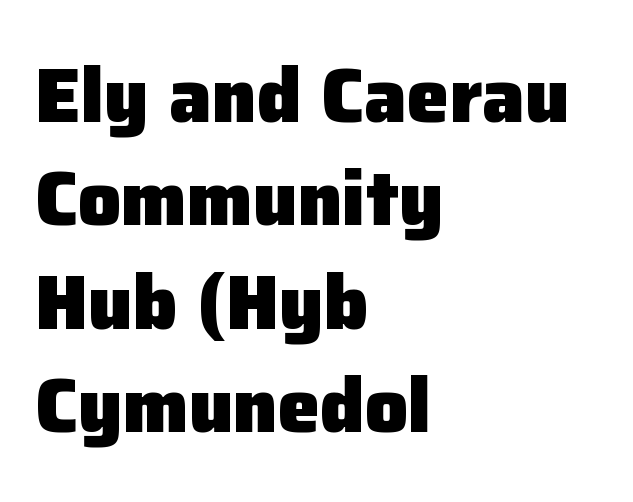
Q: Is the text bold? A: Yes.
Q: Is the text italic (slanted)? A: No, it is upright.
Q: Is the typeface a serif or a sans-serif typeface? A: Sans-serif.
Q: Is the text underlined? A: No.
Q: How is the paragraph aligned? A: Left-aligned.
Q: Is the spacing between letters normal or unusually wide? A: Normal.
Q: Is the spacing between lines tight, normal or loose? A: Normal.
Q: Width (condensed, normal, or wide)? A: Normal.
Q: Stroke contrast? A: Low.
Q: x-height? A: Medium.
Q: Monospaced? A: No.
